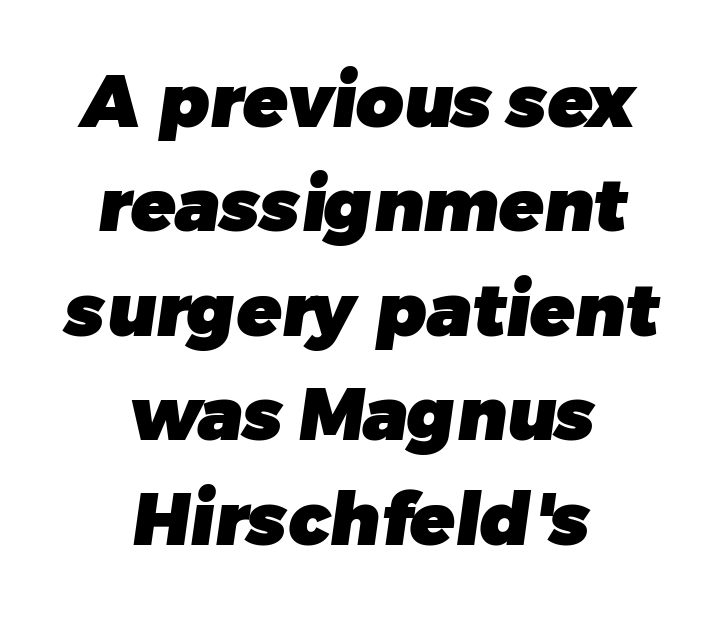
The space between consecutive lines is moderate. Glyph-to-glyph distance matches everyday printed text. Looks like regular typesetting: each glyph gets only the width it needs. Are there feet on the stems? There aren't — it's a sans.
